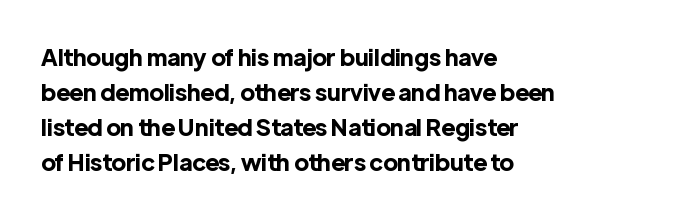
A normal amount of white space separates one row of letters from the next. The lines in this sample share a left origin and differ only in where they stop. Characters follow at the spacing the type designer built in. In terms of weight, the rendering is a true, heavy bold.
